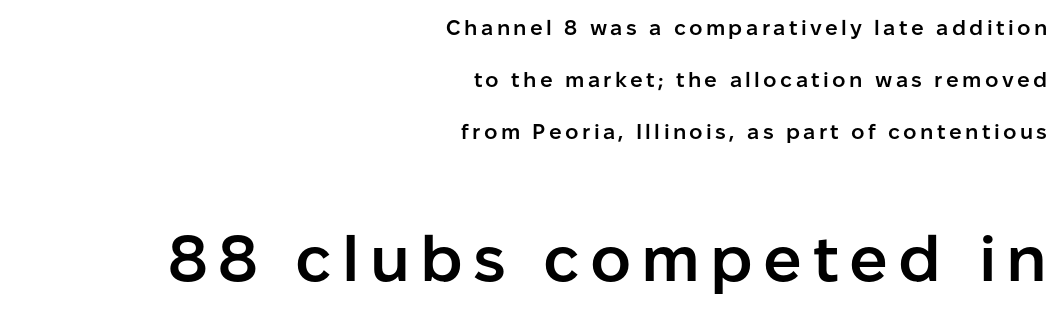
Q: Is the text bold? A: Semi-bold.
Q: Is the text italic (slanted)? A: No, it is upright.
Q: Is the typeface a serif or a sans-serif typeface? A: Sans-serif.
Q: Is the text underlined? A: No.
Q: How is the paragraph aligned? A: Right-aligned.
Q: Is the spacing between lines tight, normal or loose? A: Loose.
Q: Which block of text is set in a larger size, the first (top) or the second (bottom)? A: The second (bottom) one.
Q: Width (condensed, normal, or wide)? A: Normal.
Q: Stroke contrast? A: Low.
Q: x-height? A: Medium.
Q: Monospaced? A: No.
